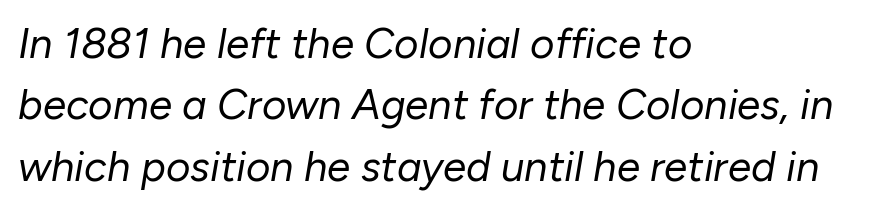
Q: Is the text bold? A: No.
Q: Is the text italic (slanted)? A: Yes, it leans right by about 10 degrees.
Q: Is the text underlined? A: No.
Q: How is the paragraph aligned? A: Left-aligned.
Q: Is the spacing between letters normal or unusually wide? A: Normal.
Q: Is the spacing between lines tight, normal or loose? A: Normal.
Q: Width (condensed, normal, or wide)? A: Normal.
Q: Stroke contrast? A: Low.
Q: x-height? A: Medium.
Q: Monospaced? A: No.
